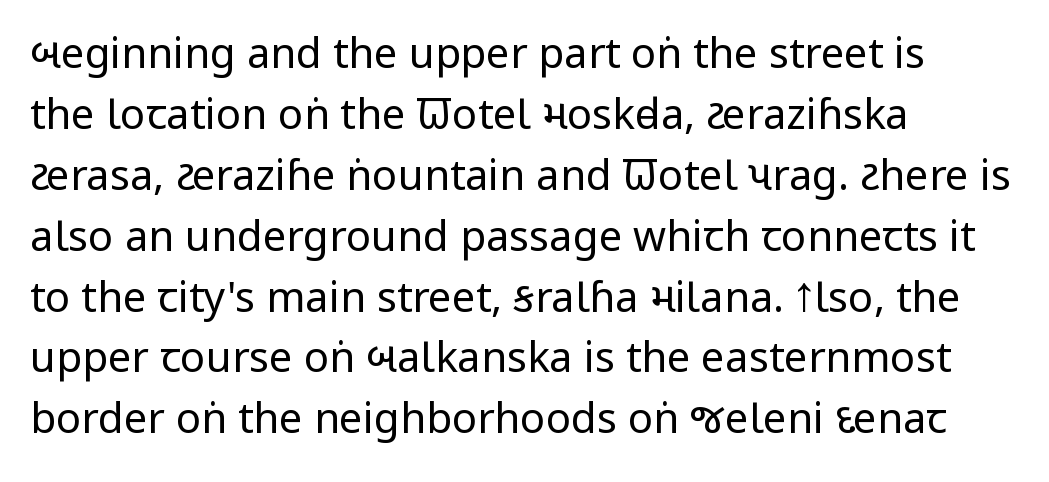
Heaviness? Minimal to ordinary, like unemphasized prose. Leading matches the norm, producing a regular column. Rendered with straight, roman letterforms. No feet cap the strokes, marking this as sans-serif type. Tracking value appears to be zero — textbook default spacing. These lines are rendered in a variable-pitch font.
